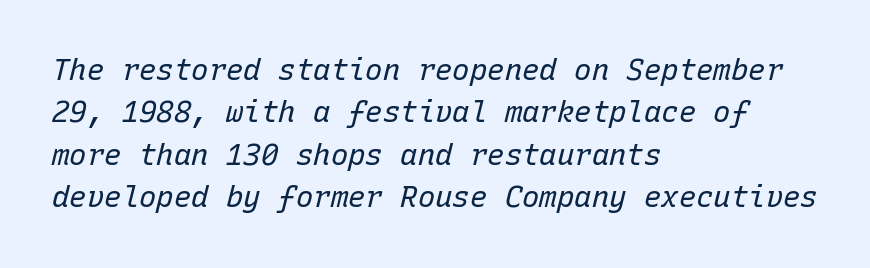
The image shows 29 px regular-weight type, italic (leaning right), monospaced; set left-aligned, normal line spacing (1.46x), normal letter spacing, not underlined; low stroke contrast and a medium x-height.
